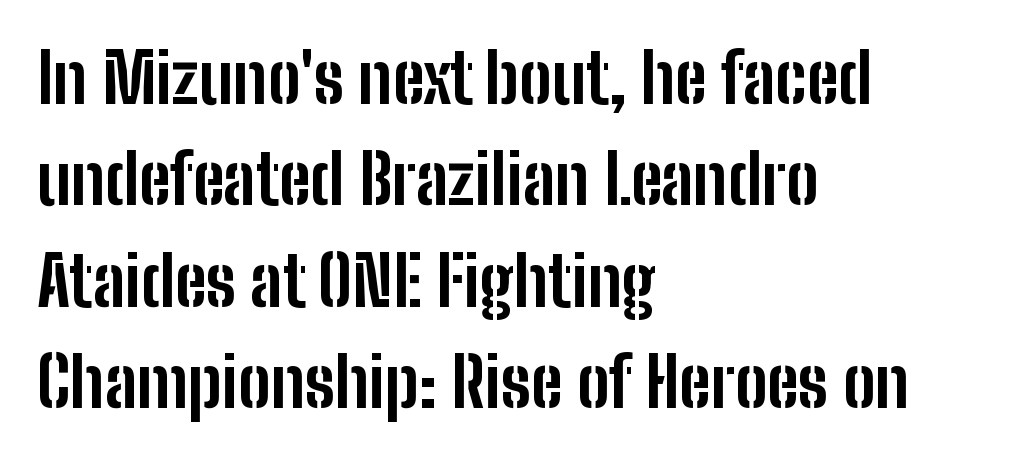
If you measured baseline to baseline, you'd find a middling distance. Unlike a traditional serif, this face leaves its strokes unadorned. The strokes are fattened all the way to bold. The setting favours the left margin, as ordinary paragraphs usually do. Bare-footed words on every line.
